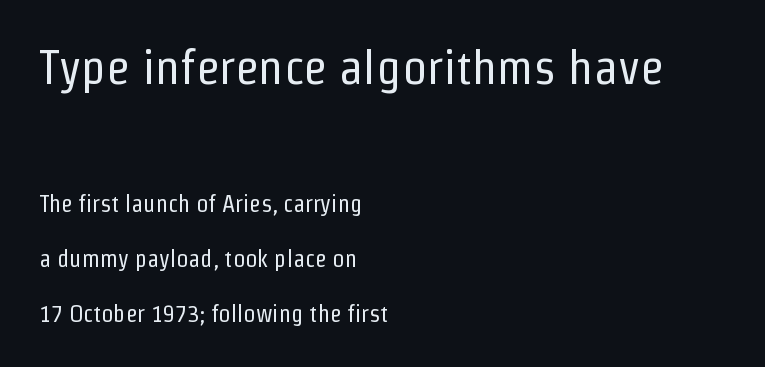
Q: Is the text bold? A: No.
Q: Is the text italic (slanted)? A: No, it is upright.
Q: Is the typeface a serif or a sans-serif typeface? A: Sans-serif.
Q: Is the text underlined? A: No.
Q: How is the paragraph aligned? A: Left-aligned.
Q: Is the spacing between letters normal or unusually wide? A: Normal.
Q: Is the spacing between lines tight, normal or loose? A: Loose.
Q: Which block of text is set in a larger size, the first (top) or the second (bottom)? A: The first (top) one.
Q: Width (condensed, normal, or wide)? A: Condensed.
Q: Stroke contrast? A: Low.
Q: x-height? A: Medium.
Q: Monospaced? A: No.
